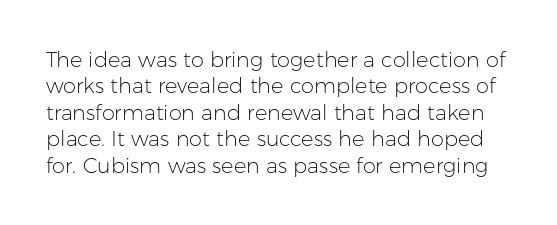
The image shows 21 px text type, upright; set normal line spacing (1.26x), normal letter spacing, not underlined.
